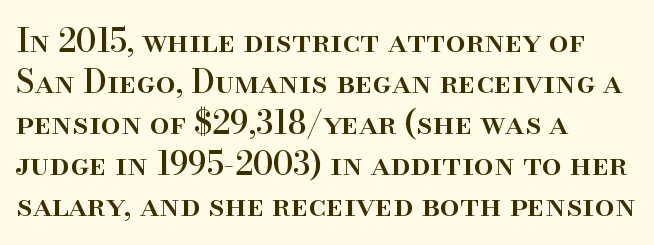
Designer's note — italics off, roman on. Bare-footed words on every line. Small tapered or slab feet sit at the stroke ends, so this counts as serif. Reading down the column, the eye jumps a familiar distance to each next line. The rendering uses natural spacing where letterforms have individual widths.
